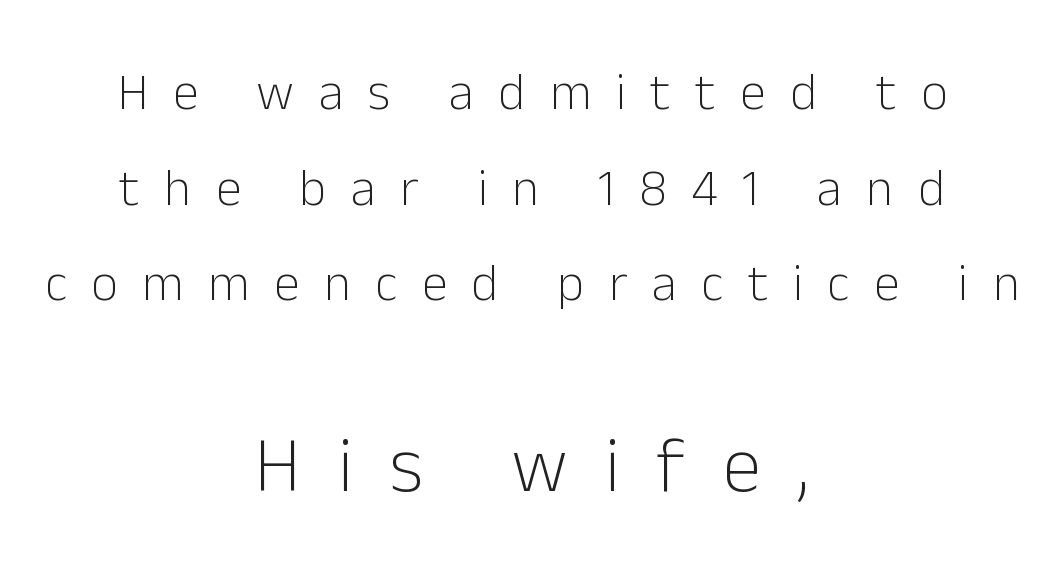
The image shows 78 px light sans-serif type, upright; set centered, line spacing 1.84x, unusually wide letter spacing (+0.47 em), not underlined; the second (bottom) block is 1.5x larger; low stroke contrast and a medium x-height.
